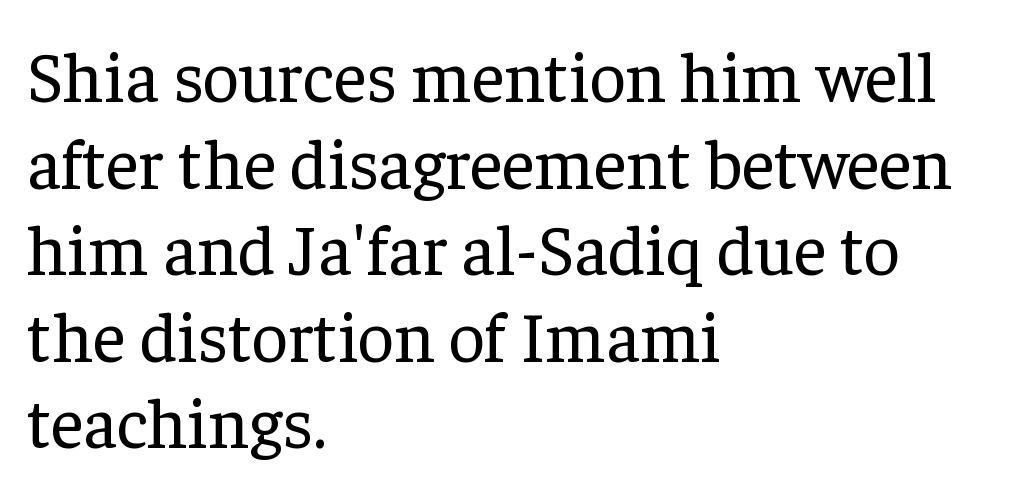
Q: Is the text bold? A: No.
Q: Is the text italic (slanted)? A: No, it is upright.
Q: Is the typeface a serif or a sans-serif typeface? A: Serif.
Q: Is the text underlined? A: No.
Q: How is the paragraph aligned? A: Left-aligned.
Q: Is the spacing between letters normal or unusually wide? A: Normal.
Q: Width (condensed, normal, or wide)? A: Normal.
Q: Stroke contrast? A: Low.
Q: x-height? A: Medium.
Q: Monospaced? A: No.
